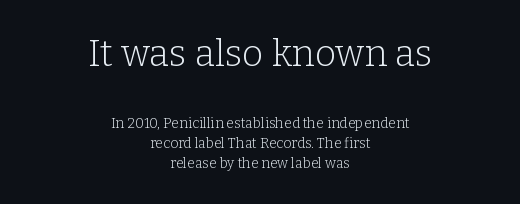
{"serif": "yes", "italic": "no", "bold": "no", "weight": "light", "width": "normal", "stroke_contrast": "low", "x_height": "medium", "monospaced": "no", "underline": "no", "align": "center", "line_spacing": "normal", "line_spacing_ratio": 1.44, "letter_spacing": "normal", "letter_spacing_em": 0.0, "larger_block": "first", "size_ratio": 2.64, "glyph_px": 37}
